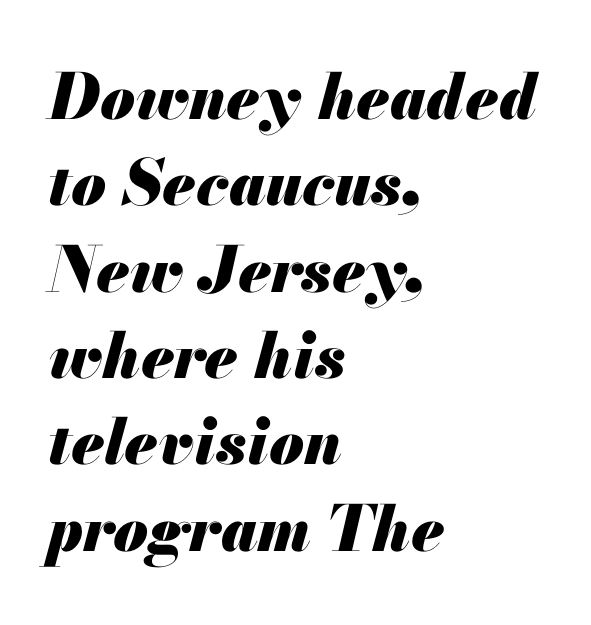
Note the varied advance widths — an 'i' is clearly narrower than an 'm'. Italic? Definitely — the glyphs are oblique. The passage shown has conventional tracking throughout. The font is running at its bold setting. Short and long lines alike share a common starting point at left. Leading: standard.
